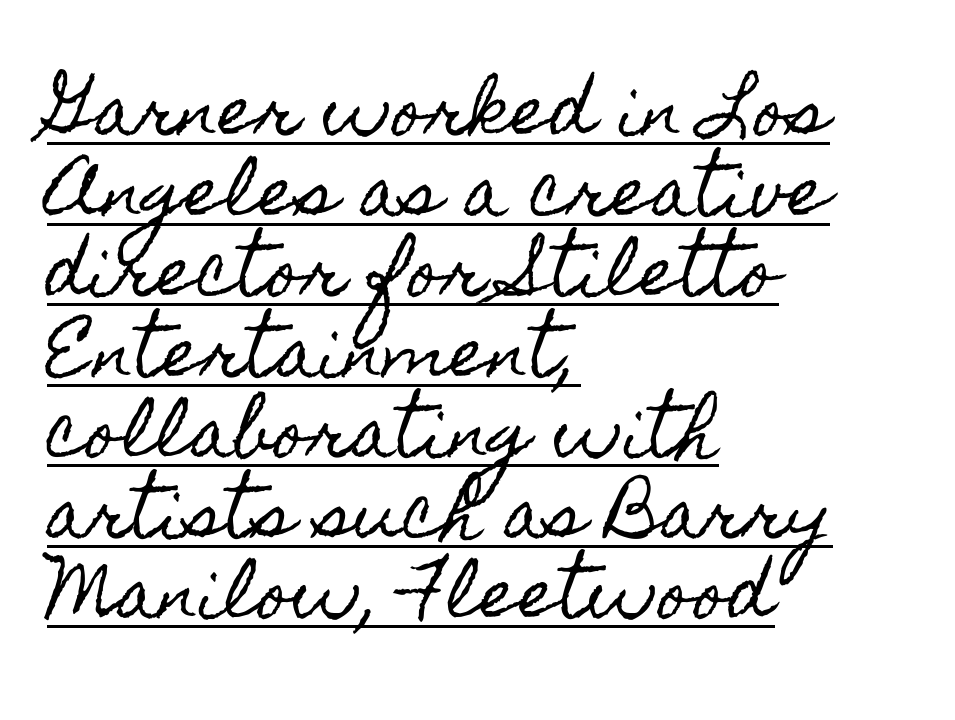
Notice how a bar underscores the lettering throughout. Here the designer chose a conventional face with non-uniform glyph widths. Horizontally, the lines are justified to the leading edge only.
